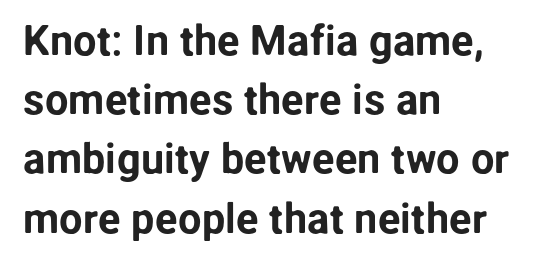
Leading: standard. Each word holds together tightly as a unit, with standard inter-letter gaps. These lines are rendered in a variable-pitch font. Tall strokes in this sample are plumb rather than angled.
